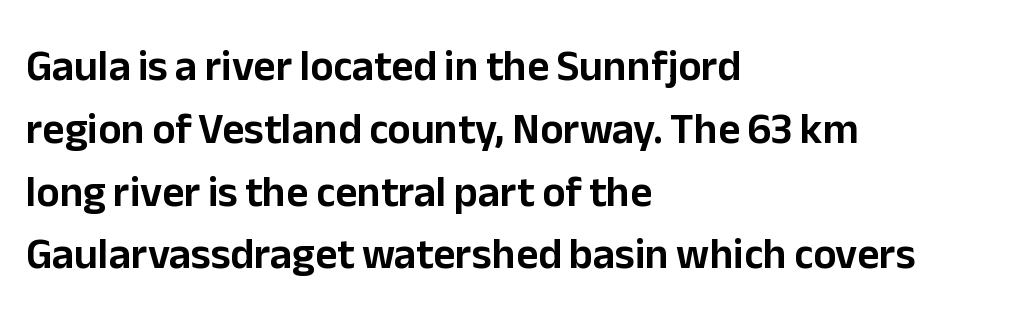
The image shows 43 px sans-serif type, upright; set left-aligned, normal line spacing (1.46x), normal letter spacing, not underlined; low stroke contrast and a medium x-height.
